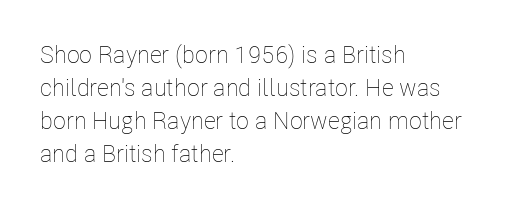
The image shows 24 px text type, upright; set left-aligned, normal line spacing (1.38x), normal letter spacing, not underlined.
